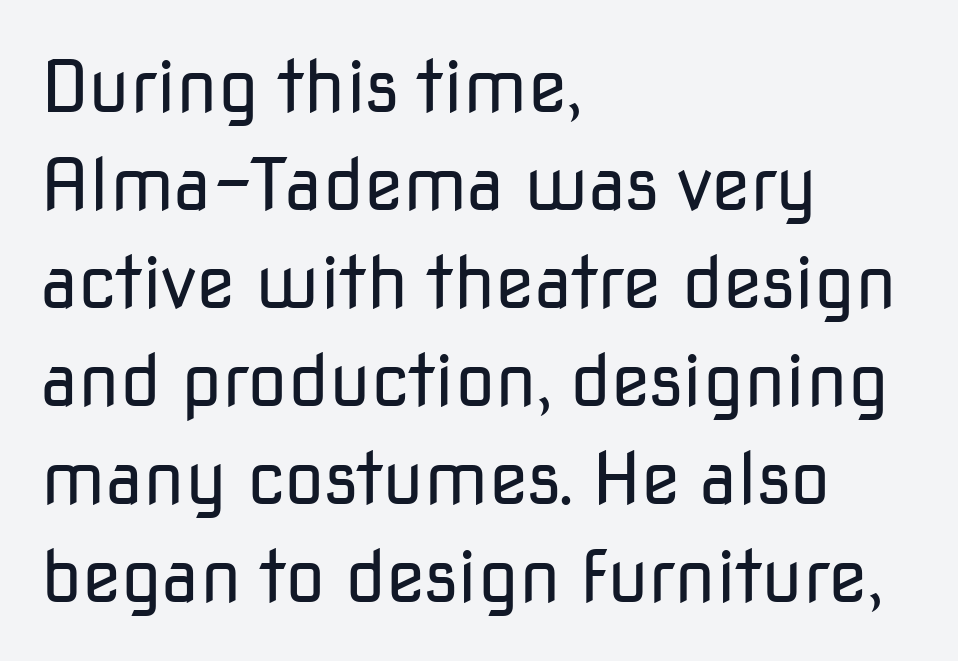
Q: Is the text bold? A: No.
Q: Is the text italic (slanted)? A: No, it is upright.
Q: Is the typeface a serif or a sans-serif typeface? A: Sans-serif.
Q: Is the text underlined? A: No.
Q: How is the paragraph aligned? A: Left-aligned.
Q: Is the spacing between letters normal or unusually wide? A: Normal.
Q: Is the spacing between lines tight, normal or loose? A: Normal.
Q: Width (condensed, normal, or wide)? A: Normal.
Q: Stroke contrast? A: Low.
Q: x-height? A: Medium.
Q: Monospaced? A: No.
